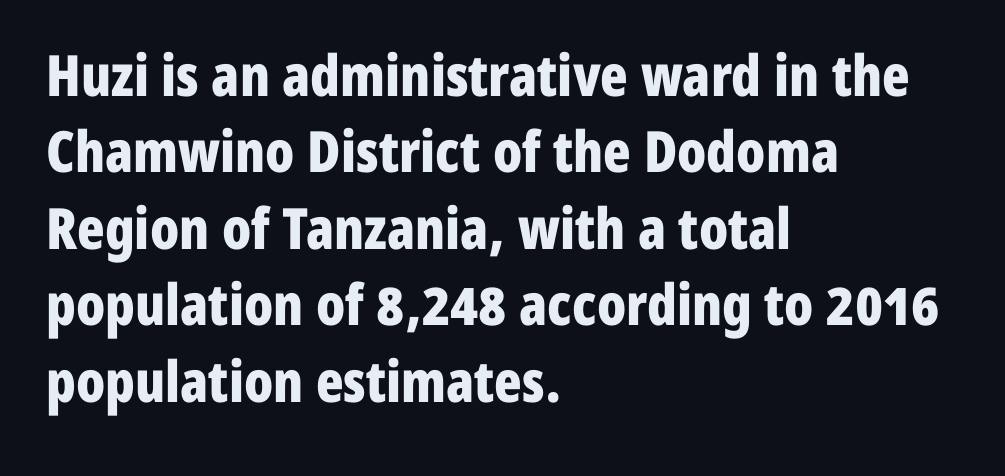
{"serif": "no", "italic": "no", "bold": "yes", "weight": "bold", "width": "condensed", "stroke_contrast": "low", "x_height": "medium", "monospaced": "no", "underline": "no", "align": "left", "line_spacing": "normal", "line_spacing_ratio": 1.34, "letter_spacing": "normal", "letter_spacing_em": 0.0, "glyph_px": 57}
